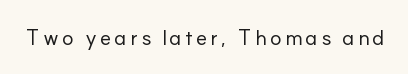
The image shows 22 px text type, upright; set not underlined.
